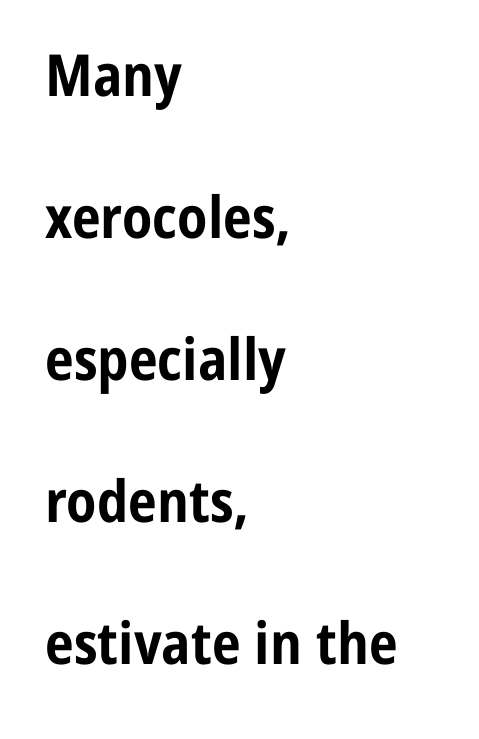
The image shows 58 px bold, condensed sans-serif type, upright; set left-aligned, loose line spacing (2.45x), normal letter spacing, not underlined; low stroke contrast and a medium x-height.
